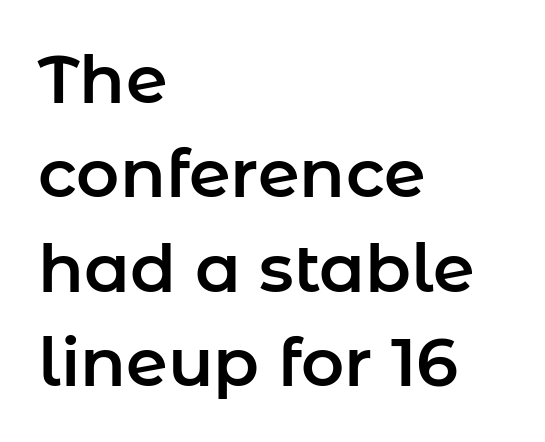
The line-height multiplier appears to be the usual default. Beneath every word, the page is bare. Italic: no, the glyphs are upright roman. You can tell from the bare stems that sans-serif type was used. Layout note: lines flush left.
